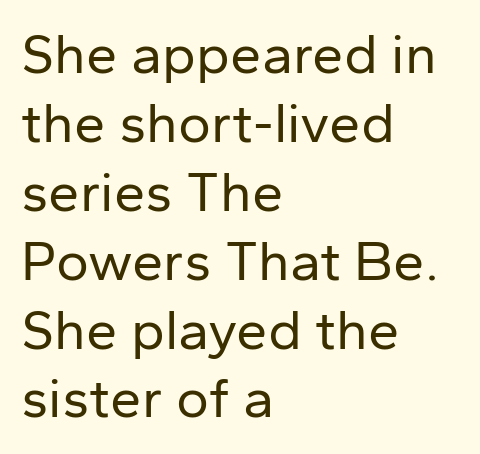
Q: Is the text bold? A: No.
Q: Is the text italic (slanted)? A: No, it is upright.
Q: Is the typeface a serif or a sans-serif typeface? A: Sans-serif.
Q: Is the text underlined? A: No.
Q: How is the paragraph aligned? A: Left-aligned.
Q: Is the spacing between letters normal or unusually wide? A: Normal.
Q: Width (condensed, normal, or wide)? A: Normal.
Q: Stroke contrast? A: Low.
Q: x-height? A: Medium.
Q: Monospaced? A: No.
